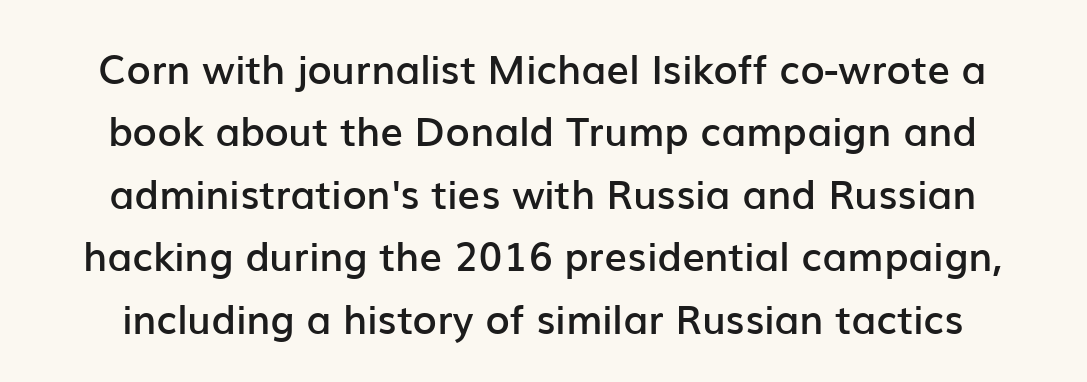
Q: Is the text bold? A: Semi-bold.
Q: Is the text italic (slanted)? A: No, it is upright.
Q: Is the typeface a serif or a sans-serif typeface? A: Sans-serif.
Q: Is the text underlined? A: No.
Q: Is the spacing between letters normal or unusually wide? A: Normal.
Q: Is the spacing between lines tight, normal or loose? A: Normal.
Q: Width (condensed, normal, or wide)? A: Normal.
Q: Stroke contrast? A: Low.
Q: x-height? A: Medium.
Q: Monospaced? A: No.
